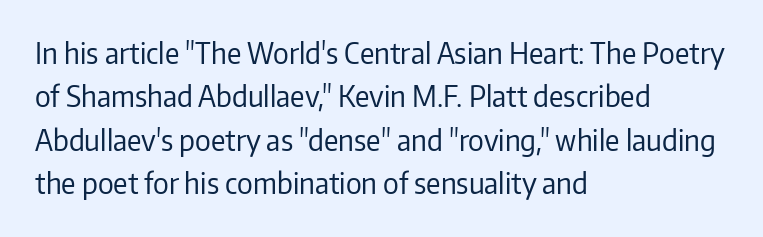
The characters are drawn with everyday or finer stroke widths. Teacher's note: observe the even left margin — that is flush-left alignment. Horizontal bands of white between lines are of average thickness. Unlike italic type, these characters show no tilt at all. Words float on clear page, feet unadorned. These lines are rendered in a variable-pitch font.
